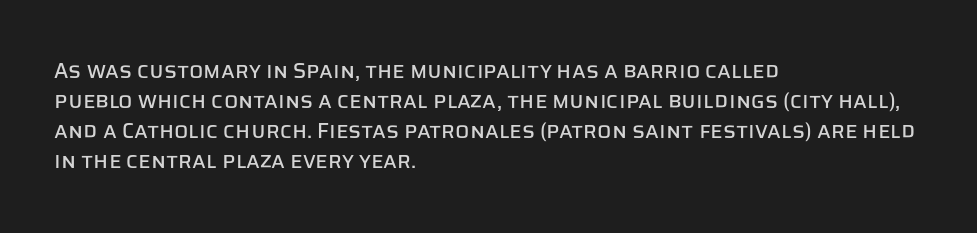
The image shows 21 px text type, upright; set left-aligned, normal line spacing (1.43x), normal letter spacing, not underlined.
